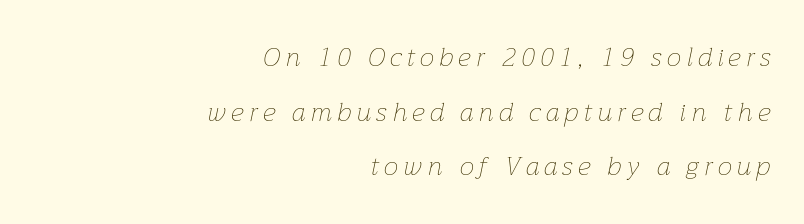
Q: Is the text bold? A: No.
Q: Is the text italic (slanted)? A: Yes, it leans right by about 12 degrees.
Q: Is the text underlined? A: No.
Q: How is the paragraph aligned? A: Right-aligned.
Q: Is the spacing between letters normal or unusually wide? A: Unusually wide.
Q: Is the spacing between lines tight, normal or loose? A: Loose.
